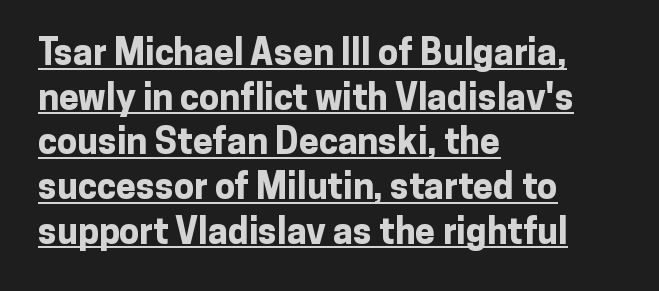
The image shows 36 px bold sans-serif type, upright; set left-aligned, line spacing 1.24x, normal letter spacing, underlined; low stroke contrast and a medium x-height.
